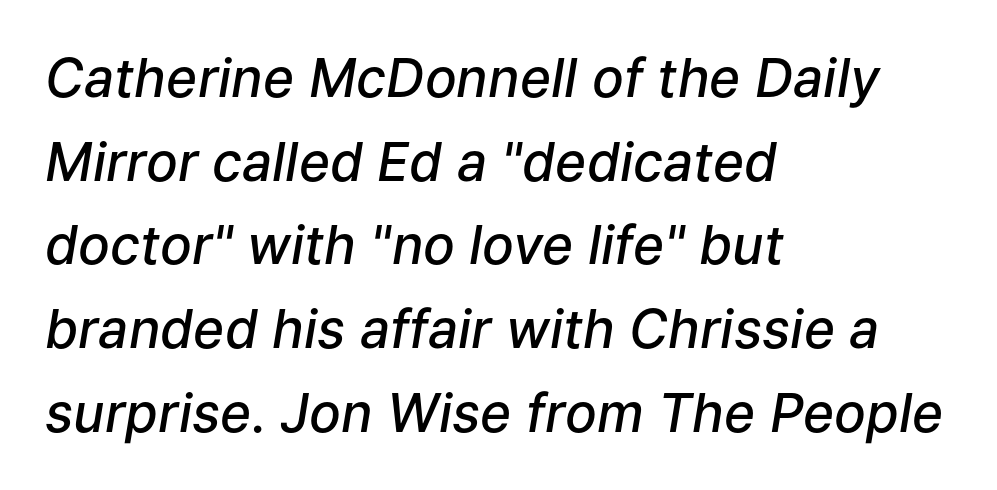
The image shows 53 px semibold type, italic (leaning right); set left-aligned, normal line spacing (1.58x), normal letter spacing, not underlined; low stroke contrast and a medium x-height.
